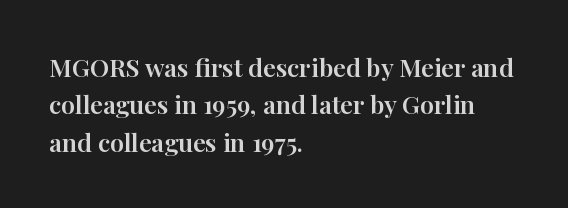
Q: Is the text italic (slanted)? A: No, it is upright.
Q: Is the text underlined? A: No.
Q: How is the paragraph aligned? A: Left-aligned.
Q: Is the spacing between letters normal or unusually wide? A: Normal.
Q: Is the spacing between lines tight, normal or loose? A: Normal.
